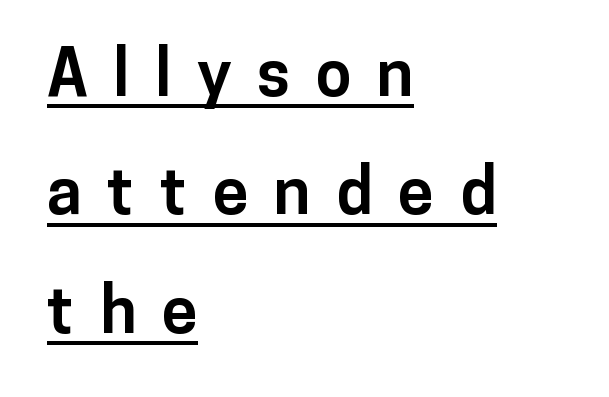
{"serif": "no", "italic": "no", "bold": "yes", "weight": "bold", "width": "normal", "stroke_contrast": "low", "x_height": "medium", "monospaced": "no", "underline": "yes", "align": "left", "line_spacing_ratio": 1.82, "letter_spacing": "wide", "letter_spacing_em": 0.39, "glyph_px": 65}
